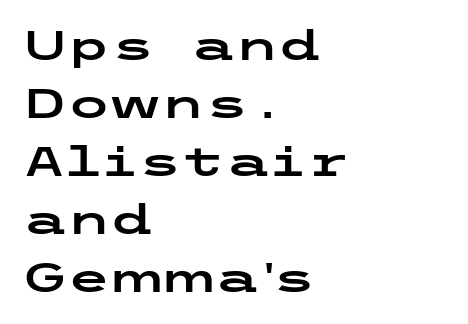
Q: Is the text italic (slanted)? A: No, it is upright.
Q: Is the typeface a serif or a sans-serif typeface? A: Sans-serif.
Q: Is the text underlined? A: No.
Q: How is the paragraph aligned? A: Left-aligned.
Q: Is the spacing between letters normal or unusually wide? A: Normal.
Q: Is the spacing between lines tight, normal or loose? A: Normal.
Q: Width (condensed, normal, or wide)? A: Wide.
Q: Stroke contrast? A: Low.
Q: x-height? A: Medium.
